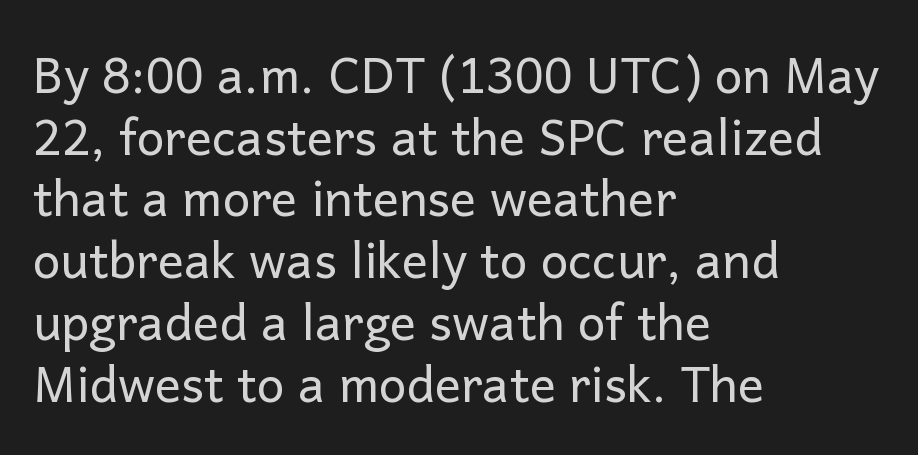
Q: Is the text bold? A: No.
Q: Is the text italic (slanted)? A: No, it is upright.
Q: Is the typeface a serif or a sans-serif typeface? A: Sans-serif.
Q: Is the text underlined? A: No.
Q: How is the paragraph aligned? A: Left-aligned.
Q: Is the spacing between letters normal or unusually wide? A: Normal.
Q: Is the spacing between lines tight, normal or loose? A: Normal.
Q: Width (condensed, normal, or wide)? A: Normal.
Q: Stroke contrast? A: Low.
Q: x-height? A: Medium.
Q: Monospaced? A: No.
